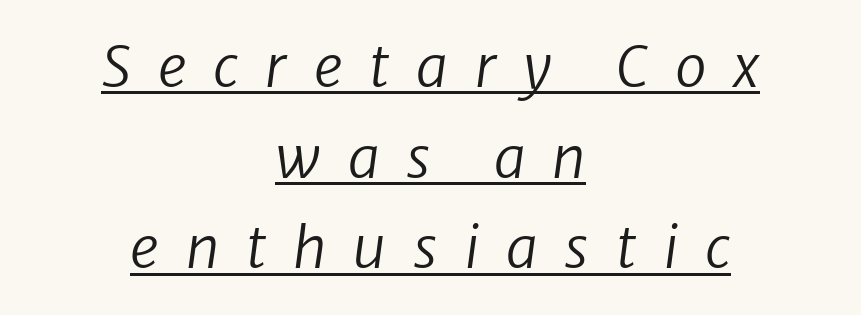
Q: Is the text bold? A: No.
Q: Is the typeface a serif or a sans-serif typeface? A: Sans-serif.
Q: Is the text underlined? A: Yes.
Q: How is the paragraph aligned? A: Centered.
Q: Is the spacing between letters normal or unusually wide? A: Unusually wide.
Q: Is the spacing between lines tight, normal or loose? A: Normal.
Q: Width (condensed, normal, or wide)? A: Normal.
Q: Stroke contrast? A: Low.
Q: x-height? A: Medium.
Q: Monospaced? A: No.
